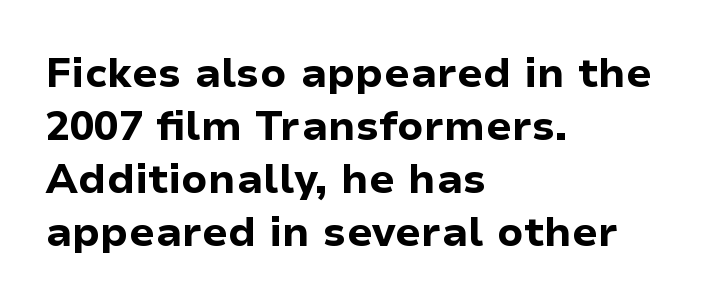
{"serif": "no", "italic": "no", "bold": "yes", "weight": "bold", "width": "normal", "stroke_contrast": "low", "x_height": "medium", "monospaced": "no", "underline": "no", "align": "left", "line_spacing": "normal", "line_spacing_ratio": 1.29, "letter_spacing": "normal", "letter_spacing_em": 0.0, "glyph_px": 41}
